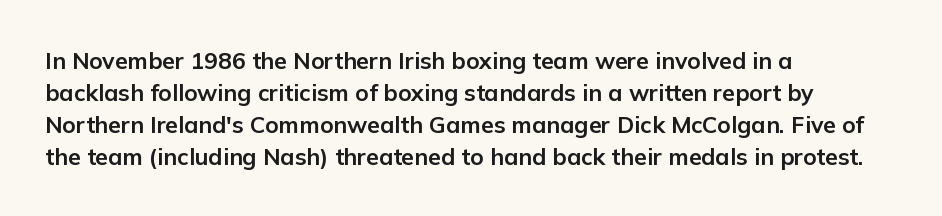
Compared with typical paragraphs, the rows here are spaced about the same. In terms of posture, this sample is upright. You'd pick this weight for a headline — it's a proper bold. Typeset ragged right — the left edge is the straight one.
